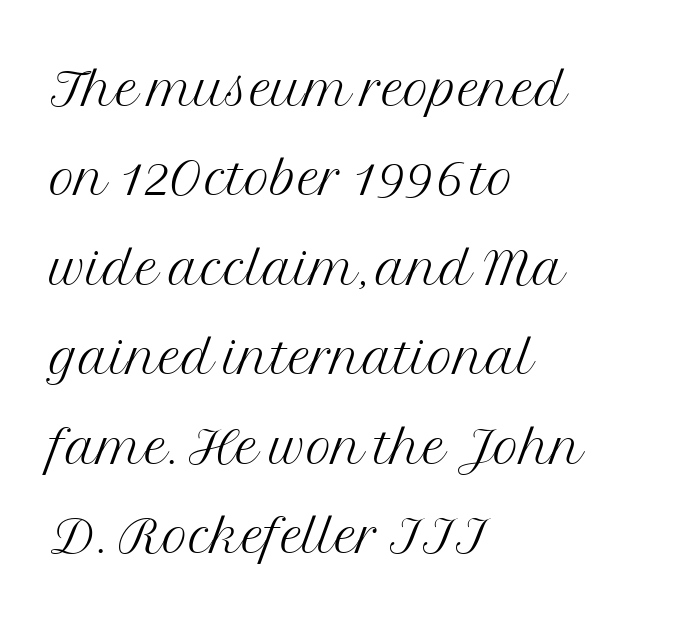
Q: Is the text bold? A: No.
Q: Is the text italic (slanted)? A: Yes.
Q: Is the typeface a serif or a sans-serif typeface? A: Serif.
Q: Is the text underlined? A: No.
Q: How is the paragraph aligned? A: Left-aligned.
Q: Is the spacing between letters normal or unusually wide? A: Normal.
Q: Is the spacing between lines tight, normal or loose? A: Normal.
Q: Width (condensed, normal, or wide)? A: Normal.
Q: Stroke contrast? A: Medium.
Q: x-height? A: Medium.
Q: Monospaced? A: No.
